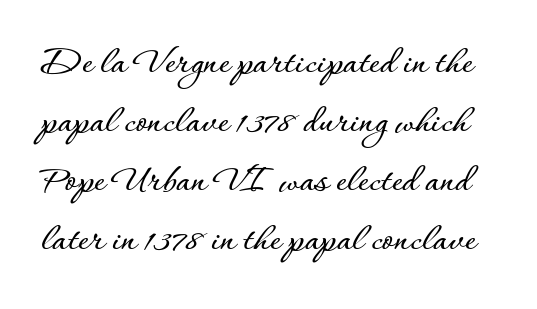
Q: Is the text italic (slanted)? A: Yes.
Q: Is the text underlined? A: No.
Q: Is the spacing between letters normal or unusually wide? A: Normal.
Q: Is the spacing between lines tight, normal or loose? A: Normal.
Q: Width (condensed, normal, or wide)? A: Normal.
Q: Stroke contrast? A: Low.
Q: x-height? A: Small.
Q: Monospaced? A: No.
